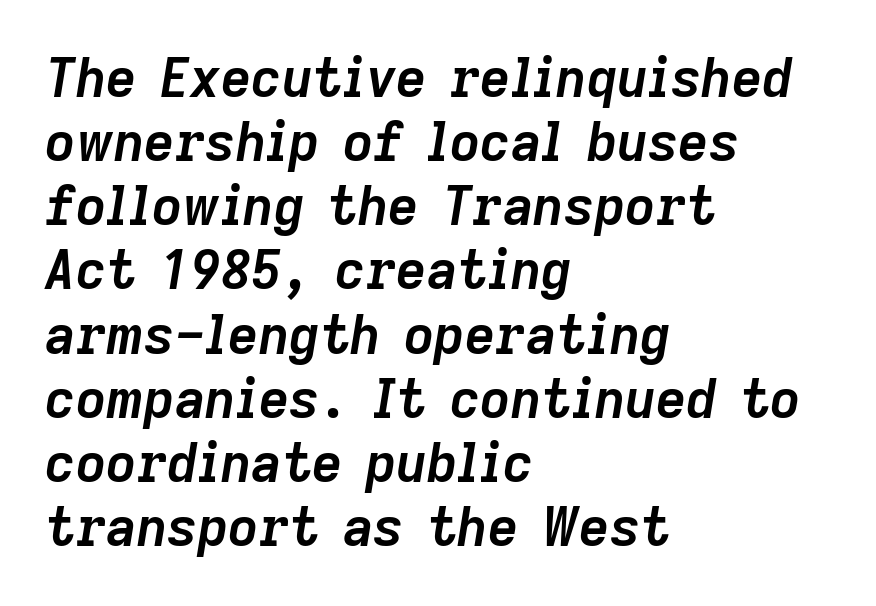
The image shows 53 px semibold type, italic (leaning right); set left-aligned, line spacing 1.21x, normal letter spacing, not underlined; low stroke contrast and a medium x-height.
